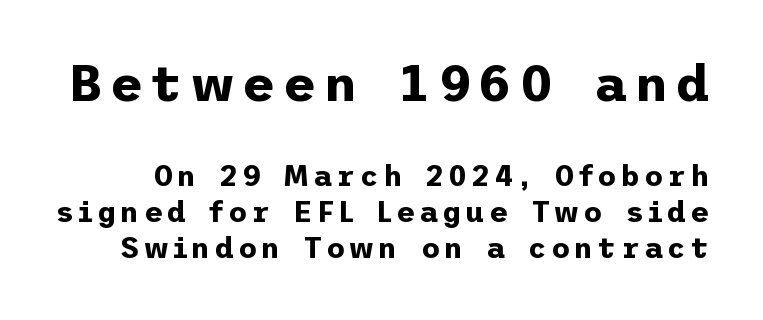
{"serif": "no", "italic": "no", "bold": "yes", "weight": "bold", "width": "normal", "stroke_contrast": "low", "x_height": "medium", "underline": "no", "line_spacing": "normal", "line_spacing_ratio": 1.25, "larger_block": "first", "size_ratio": 1.76, "glyph_px": 51}
